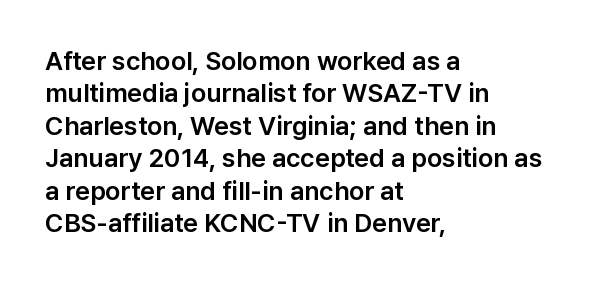
{"italic": "no", "underline": "no", "align": "left", "line_spacing": "normal", "line_spacing_ratio": 1.25, "letter_spacing": "normal", "letter_spacing_em": 0.0, "glyph_px": 26}
